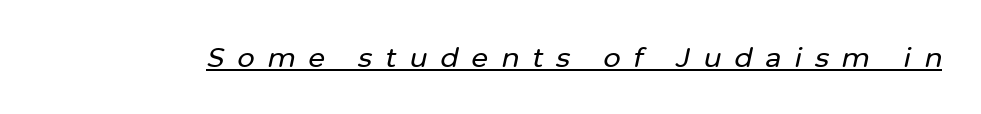
The image shows 27 px text type, italic (leaning right); set unusually wide letter spacing (+0.48 em), underlined.
